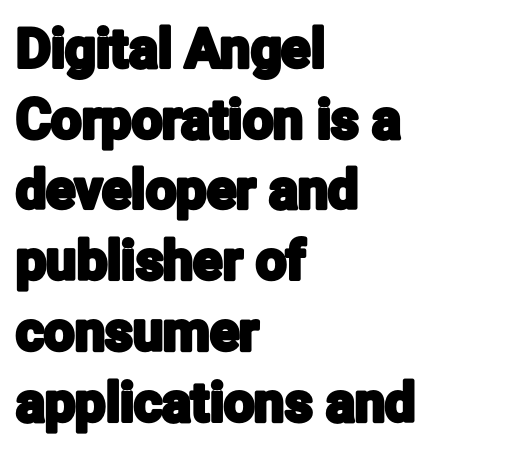
Q: Is the text italic (slanted)? A: No, it is upright.
Q: Is the typeface a serif or a sans-serif typeface? A: Sans-serif.
Q: Is the text underlined? A: No.
Q: How is the paragraph aligned? A: Left-aligned.
Q: Is the spacing between letters normal or unusually wide? A: Normal.
Q: Is the spacing between lines tight, normal or loose? A: Normal.
Q: Width (condensed, normal, or wide)? A: Condensed.
Q: Stroke contrast? A: Low.
Q: x-height? A: Medium.
Q: Monospaced? A: No.
